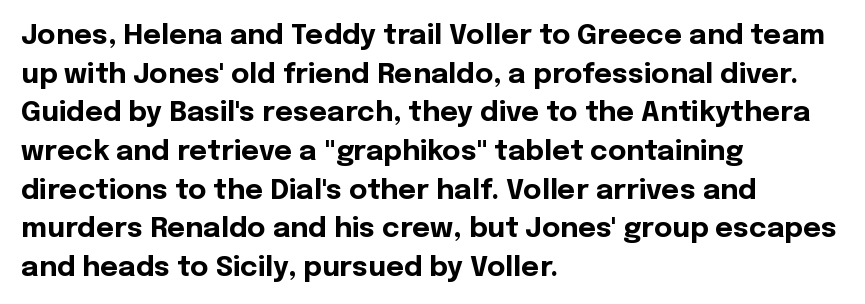
The image shows 28 px bold sans-serif type, upright; set left-aligned, normal line spacing (1.38x), normal letter spacing, not underlined; a medium x-height.
